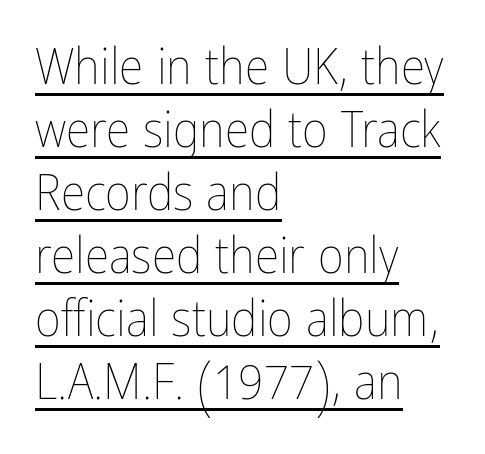
Q: Is the text bold? A: No.
Q: Is the text italic (slanted)? A: No, it is upright.
Q: Is the text underlined? A: Yes.
Q: How is the paragraph aligned? A: Left-aligned.
Q: Is the spacing between letters normal or unusually wide? A: Normal.
Q: Is the spacing between lines tight, normal or loose? A: Normal.
Q: Width (condensed, normal, or wide)? A: Condensed.
Q: Stroke contrast? A: Low.
Q: x-height? A: Medium.
Q: Monospaced? A: No.
